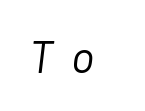
Q: Is the text bold? A: No.
Q: Is the text italic (slanted)? A: Yes, it leans right by about 7 degrees.
Q: Is the text underlined? A: No.
Q: Is the spacing between letters normal or unusually wide? A: Unusually wide.
Q: Width (condensed, normal, or wide)? A: Normal.
Q: Stroke contrast? A: Low.
Q: x-height? A: Medium.
Q: Monospaced? A: No.
